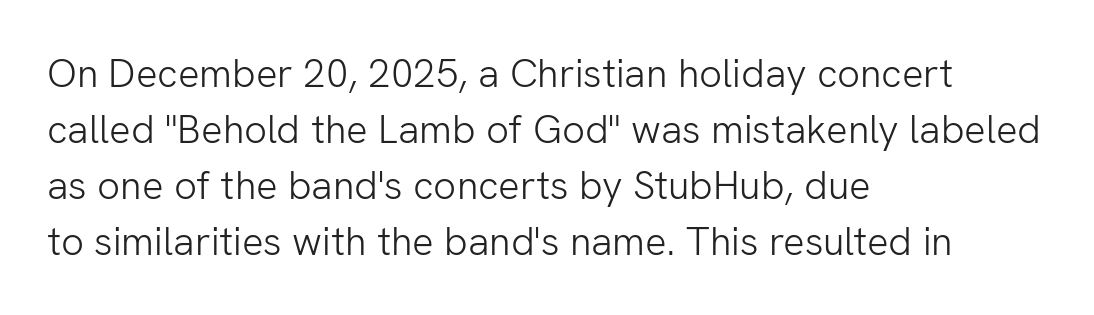
{"serif": "no", "italic": "no", "bold": "no", "weight": "light", "width": "normal", "stroke_contrast": "low", "x_height": "medium", "monospaced": "no", "underline": "no", "align": "left", "line_spacing": "normal", "line_spacing_ratio": 1.4, "letter_spacing": "normal", "letter_spacing_em": 0.0, "glyph_px": 40}
